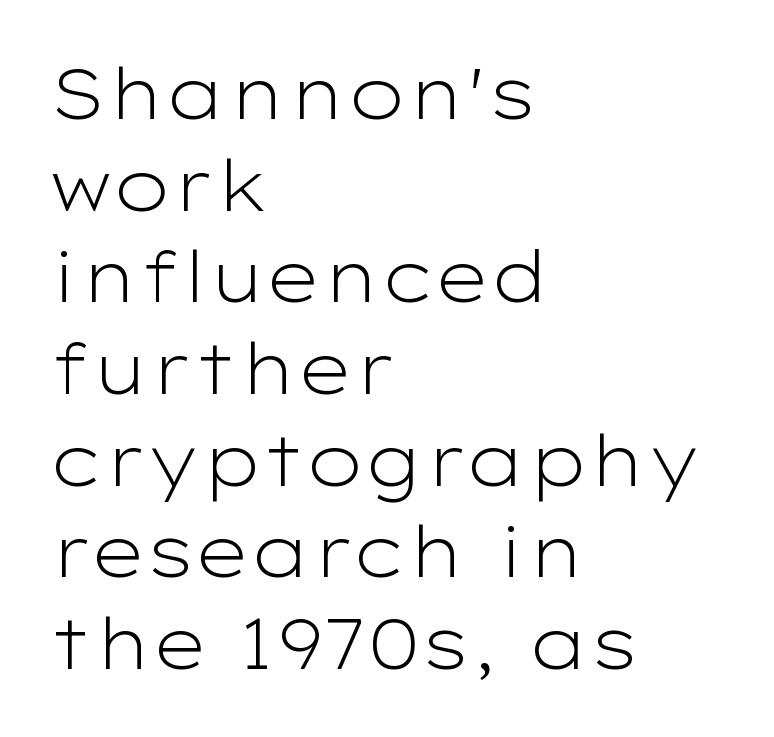
Letters rest on an invisible, unmarked baseline. Regarding serifs, this sample does without them. Ordinary non-slanted type is in use. A typesetter would call this zero additional tracking. Proportional: the letters do not fall into vertical columns.
